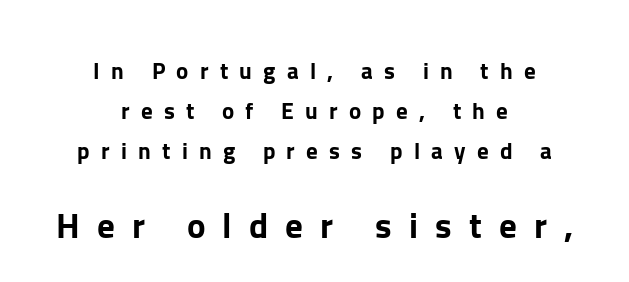
{"serif": "no", "italic": "no", "width": "normal", "stroke_contrast": "low", "x_height": "medium", "monospaced": "no", "underline": "no", "align": "center", "line_spacing_ratio": 1.73, "letter_spacing": "wide", "letter_spacing_em": 0.49, "larger_block": "second", "size_ratio": 1.52, "glyph_px": 35}
